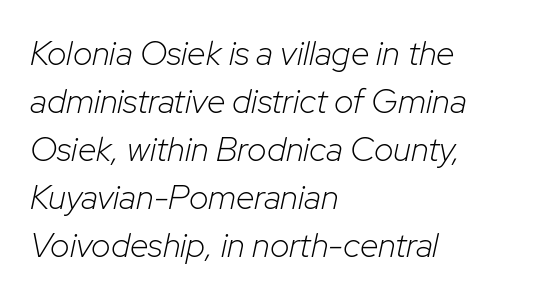
{"italic": "yes", "lean": "right", "slant_degrees": 12, "bold": "no", "weight": "light", "width": "normal", "stroke_contrast": "low", "x_height": "medium", "monospaced": "no", "underline": "no", "align": "left", "line_spacing": "normal", "line_spacing_ratio": 1.41, "letter_spacing": "normal", "letter_spacing_em": 0.0, "glyph_px": 34}
